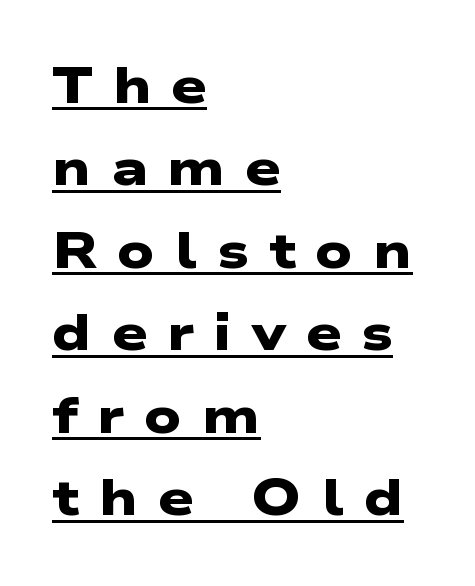
{"serif": "no", "bold": "yes", "weight": "heavy", "width": "wide", "stroke_contrast": "low", "x_height": "medium", "monospaced": "no", "underline": "yes", "align": "left", "line_spacing": "normal", "line_spacing_ratio": 1.65, "letter_spacing": "wide", "letter_spacing_em": 0.4, "glyph_px": 50}
